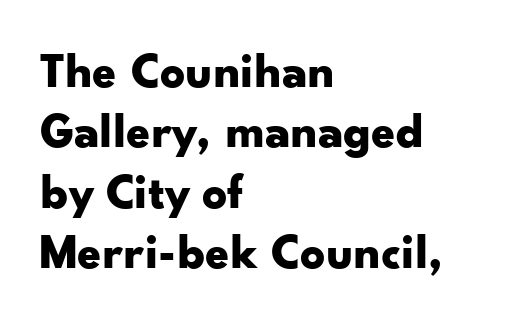
The image shows 49 px bold, wide sans-serif type, upright; set left-aligned, line spacing 1.23x, normal letter spacing, not underlined; low stroke contrast and a small x-height.
